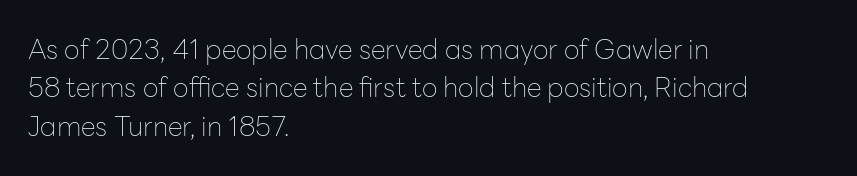
Q: Is the text bold? A: No.
Q: Is the text italic (slanted)? A: No, it is upright.
Q: Is the text underlined? A: No.
Q: How is the paragraph aligned? A: Left-aligned.
Q: Is the spacing between letters normal or unusually wide? A: Normal.
Q: Is the spacing between lines tight, normal or loose? A: Normal.
